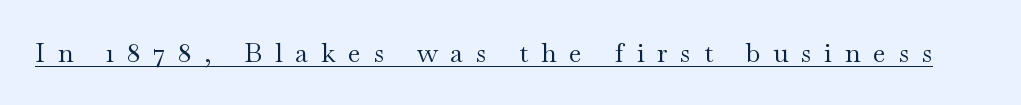
Q: Is the text bold? A: No.
Q: Is the text italic (slanted)? A: No, it is upright.
Q: Is the text underlined? A: Yes.
Q: Is the spacing between letters normal or unusually wide? A: Unusually wide.
